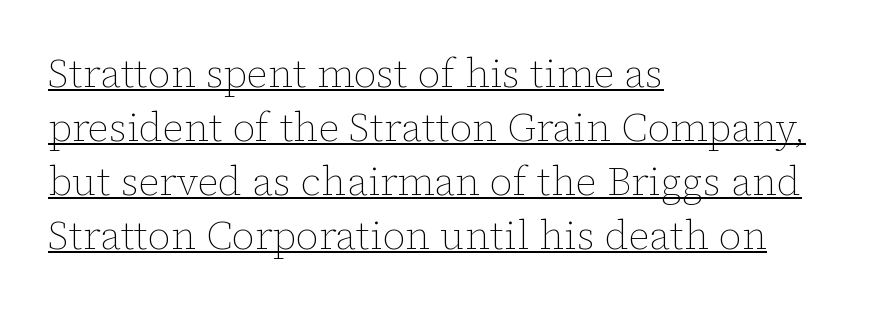
Letters have the restrained weight of plain body copy at most. The face used here is proportionally spaced, like ordinary book or web type. Standard letterfit; no display-style spreading of the glyphs. Each line starts at the same left margin while the right side varies. The rendering uses a moderate line-height, typical for paragraphs.
